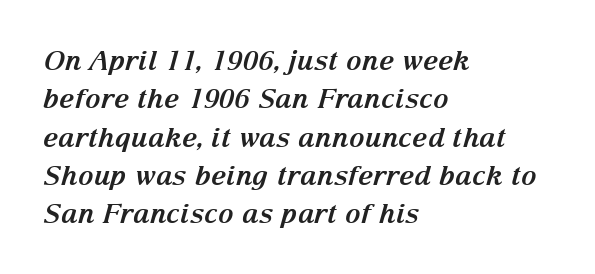
Q: Is the text bold? A: Yes.
Q: Is the text italic (slanted)? A: Yes, it leans right by about 15 degrees.
Q: Is the text underlined? A: No.
Q: How is the paragraph aligned? A: Left-aligned.
Q: Is the spacing between letters normal or unusually wide? A: Normal.
Q: Is the spacing between lines tight, normal or loose? A: Normal.
